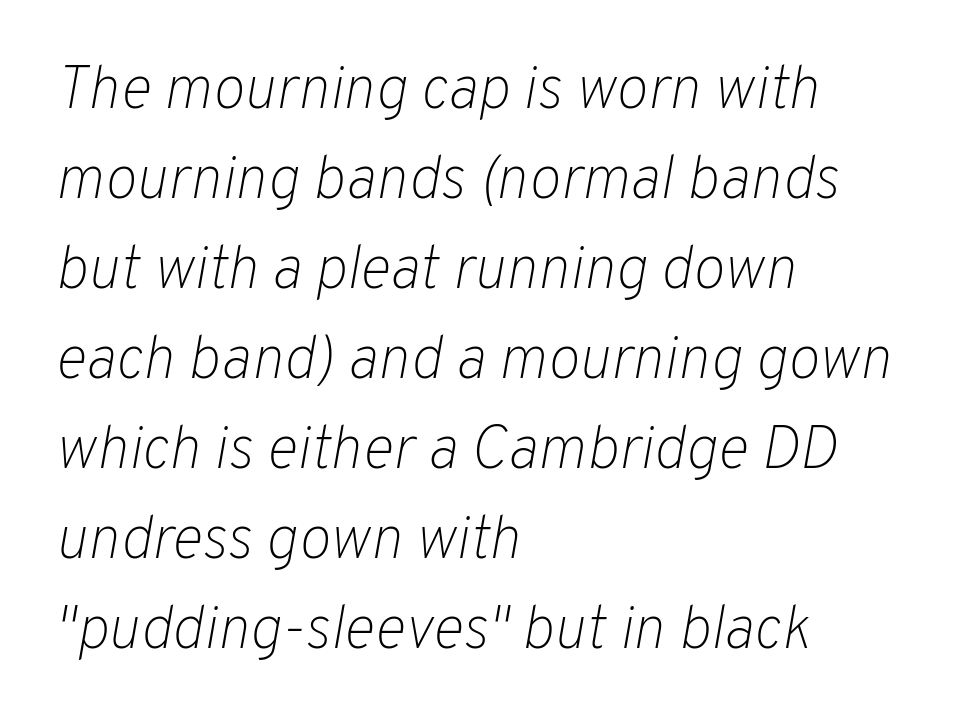
Plain, unruled lines of type. What's the leading like? Ordinary, nothing unusual. Alignment: flush left. Does extra space separate the letters? No, they use regular spacing.
